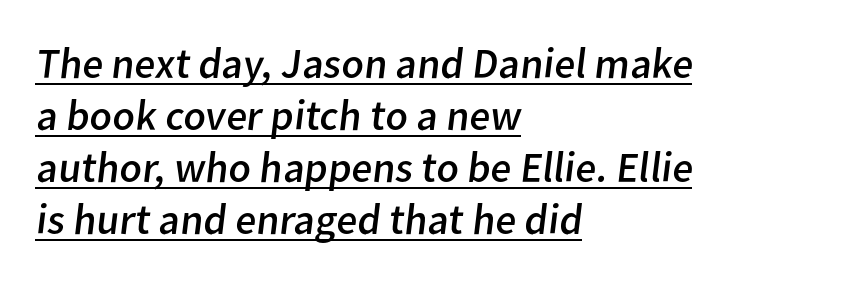
Q: Is the text bold? A: No.
Q: Is the typeface a serif or a sans-serif typeface? A: Sans-serif.
Q: Is the text underlined? A: Yes.
Q: How is the paragraph aligned? A: Left-aligned.
Q: Is the spacing between letters normal or unusually wide? A: Normal.
Q: Width (condensed, normal, or wide)? A: Normal.
Q: Stroke contrast? A: Low.
Q: x-height? A: Medium.
Q: Monospaced? A: No.
